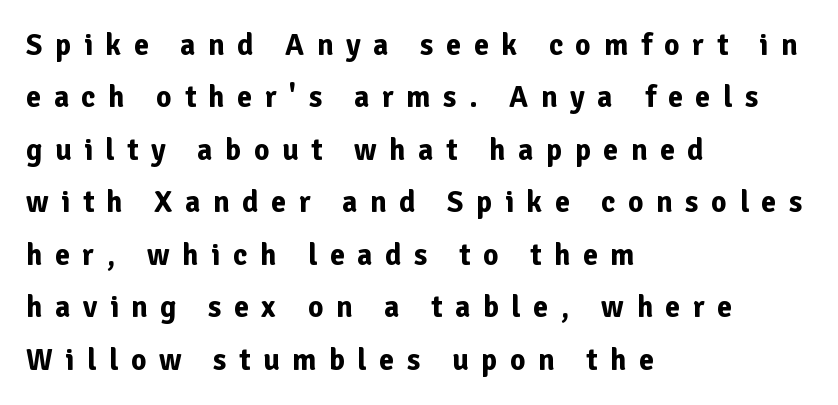
The image shows 30 px bold sans-serif type, upright; set left-aligned, line spacing 1.75x, unusually wide letter spacing (+0.42 em), not underlined; low stroke contrast and a medium x-height.
